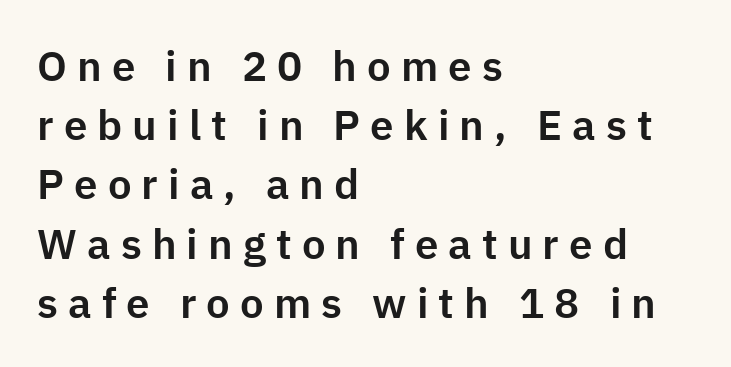
{"serif": "no", "italic": "no", "width": "normal", "stroke_contrast": "low", "x_height": "medium", "monospaced": "no", "underline": "no", "align": "left", "line_spacing": "normal", "line_spacing_ratio": 1.41, "letter_spacing": "wide", "letter_spacing_em": 0.24, "glyph_px": 42}
